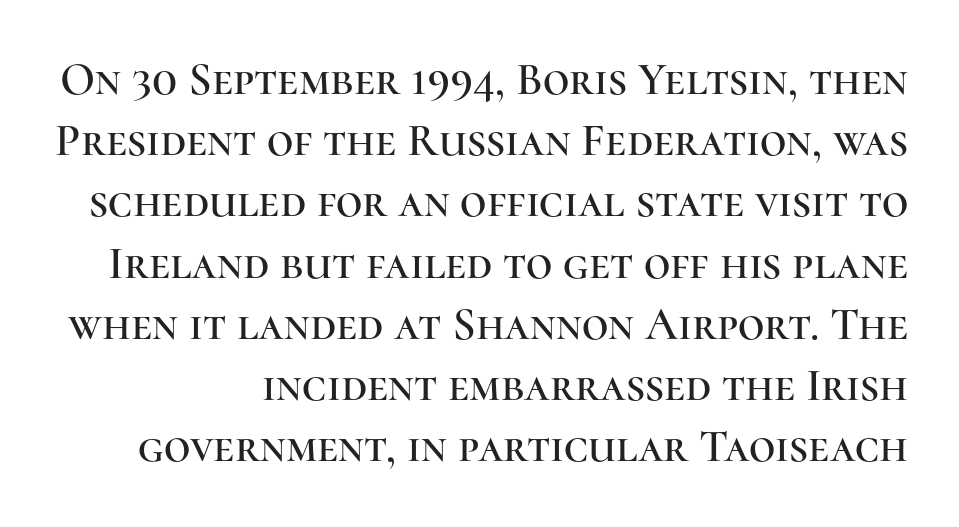
The image shows 46 px serif type, upright; set normal line spacing (1.33x), normal letter spacing, not underlined; high stroke contrast and a medium x-height.
